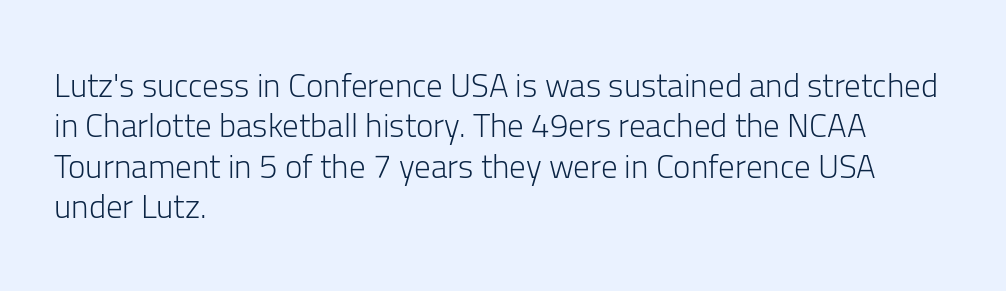
Which margin do the lines hug? The left one — the right edge is uneven. Rendered with straight, roman letterforms. The letters advance in unequal steps, a hallmark of proportional type. The type is set solid horizontally, with unmodified tracking.
